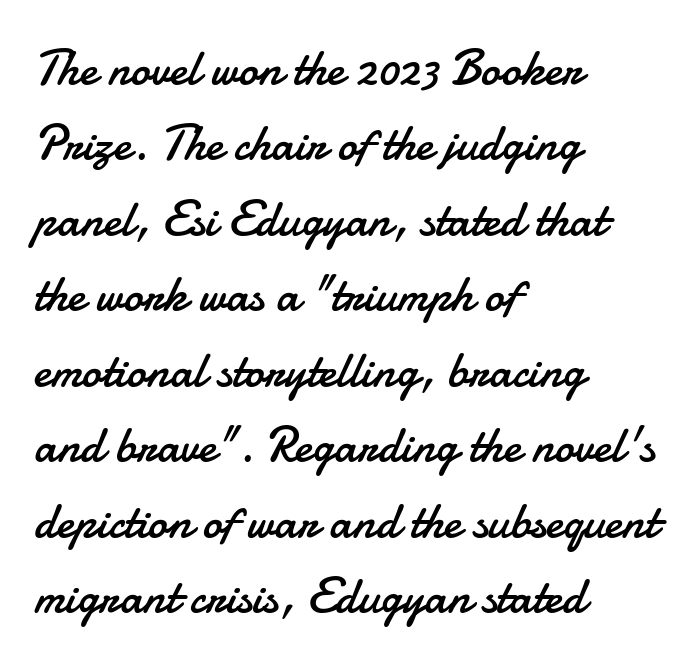
{"serif": "no", "bold": "no", "weight": "regular", "width": "normal", "stroke_contrast": "low", "x_height": "small", "monospaced": "no", "underline": "no", "align": "left", "line_spacing": "normal", "line_spacing_ratio": 1.54, "letter_spacing": "normal", "letter_spacing_em": 0.0, "glyph_px": 49}
